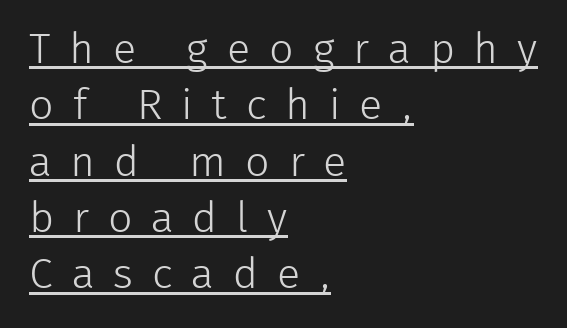
The image shows 43 px light sans-serif type, upright; set left-aligned, normal line spacing (1.31x), unusually wide letter spacing (+0.44 em), underlined; low stroke contrast and a medium x-height.
